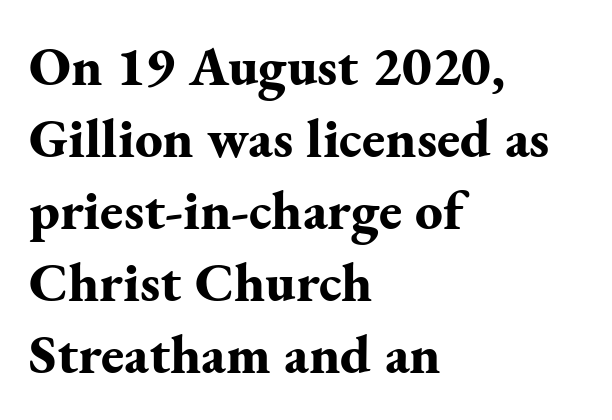
Notice how the stems are strictly vertical — no italics here. Words float on clear page, feet unadorned. How are the letters spaced? Ordinarily, with no added tracking. The passage shown is typed in a proportional face where columns would drift. The rag falls on the right side of this text block.
